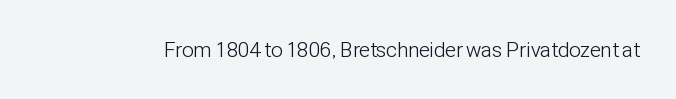
{"italic": "no", "bold": "no", "underline": "no", "letter_spacing": "normal", "letter_spacing_em": 0.0, "glyph_px": 21}
